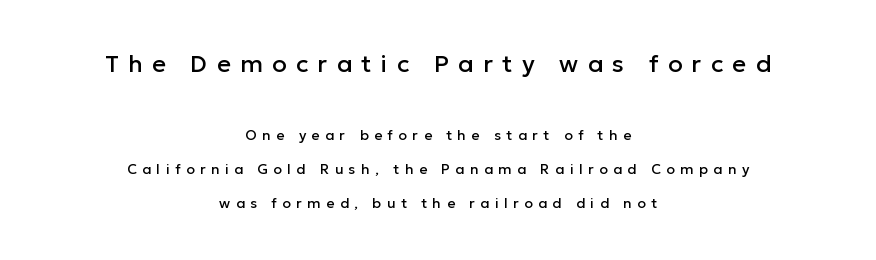
The passage is arranged like a title page — every line centered. Substantial extra tracking has been applied to these lines. If you drew a line through each stem, it would be perfectly vertical. Which chunk is bigger? The first one — the top block dwarfs the bottom.
